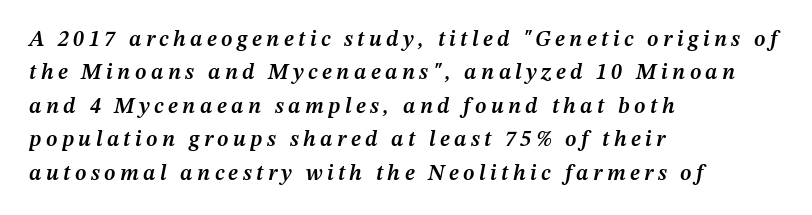
Is the type slanted? Yes — the strokes lean at a clear angle. Does the copy run flush right? No — it runs flush left. The typesetting leans somewhat heavy: a semibold. These lines sit exactly where default settings would place them. The foot of each line stays bare and open.
